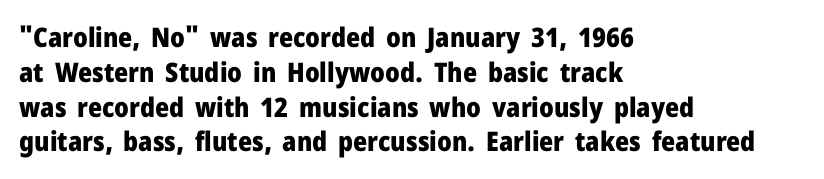
The words here are not underlined. Style check: upright. Typesetter's note: full bold, strokes at maximum text heaviness. Left-aligned paragraph, ragged on the right. One glance says typical: line gaps are just what's usual. Look at the tracking — it's just the regular setting, nothing added.
